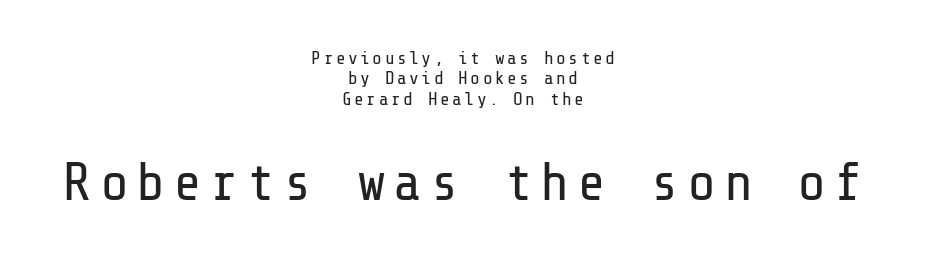
The image shows 54 px regular-weight sans-serif type, upright; set centered, tight line spacing (1.13x), not underlined; the second (bottom) block is 3.0x larger; low stroke contrast and a medium x-height.
